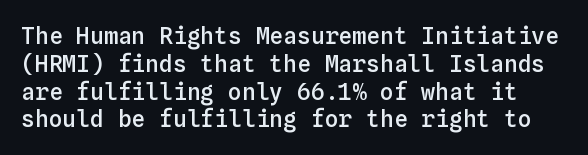
Bold? Not quite — semibold, heavier than regular but stopping short. The zone under the glyphs is completely vacant. Here the glyphs are tracked normally, forming tight word shapes. The lettering stays uniformly vertical, giving the passage a roman look.
